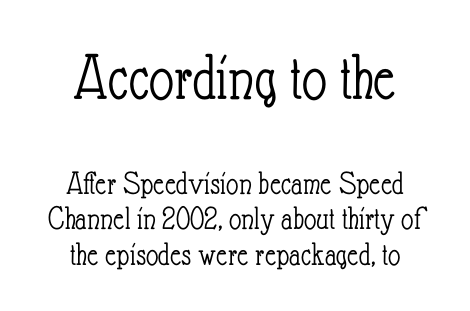
The image shows 68 px light, condensed type, upright; set centered, tight line spacing (1.04x), normal letter spacing, not underlined; the first (top) block is 2.0x larger; low stroke contrast and a small x-height.
